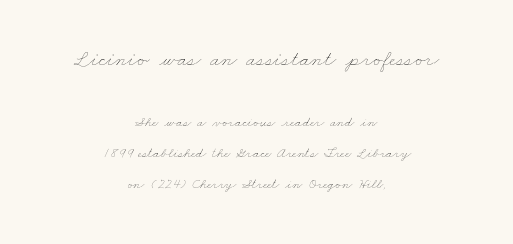
The image shows 22 px text type; set centered, loose line spacing (2.21x), normal letter spacing, not underlined; the first (top) block is 1.57x larger.
